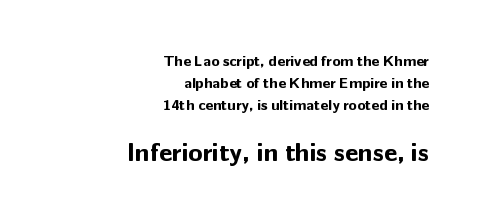
The image shows 26 px bold type, upright; set right-aligned, normal line spacing (1.48x), normal letter spacing, not underlined; the second (bottom) block is 1.73x larger.
